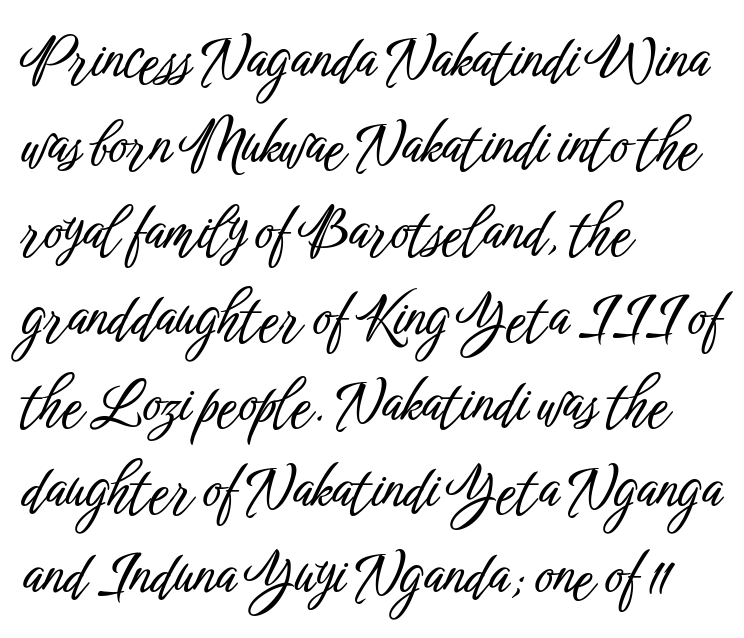
{"serif": "no", "width": "condensed", "stroke_contrast": "low", "x_height": "medium", "monospaced": "no", "underline": "no", "align": "left", "line_spacing": "normal", "line_spacing_ratio": 1.51, "letter_spacing": "normal", "letter_spacing_em": 0.0, "glyph_px": 57}
